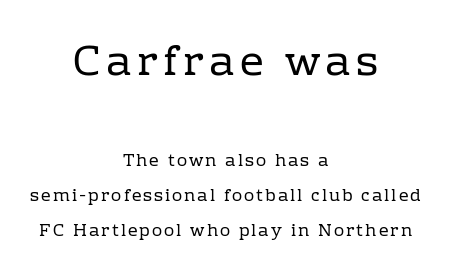
{"serif": "yes", "italic": "no", "bold": "no", "weight": "regular", "width": "normal", "stroke_contrast": "low", "x_height": "medium", "monospaced": "no", "underline": "no", "align": "center", "line_spacing": "loose", "line_spacing_ratio": 2.04, "larger_block": "first", "size_ratio": 2.47, "glyph_px": 42}
